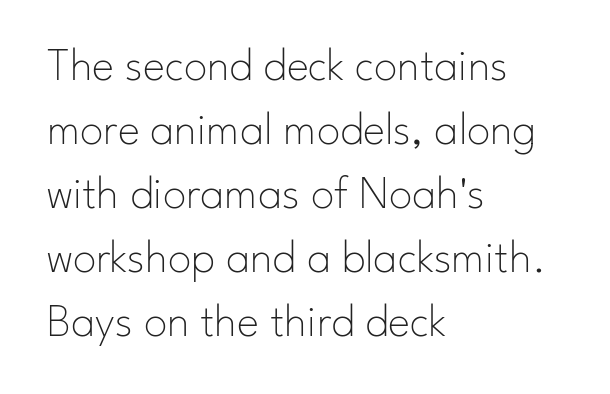
The image shows 47 px thin sans-serif type, upright; set left-aligned, normal line spacing (1.36x), normal letter spacing, not underlined; low stroke contrast and a small x-height.
